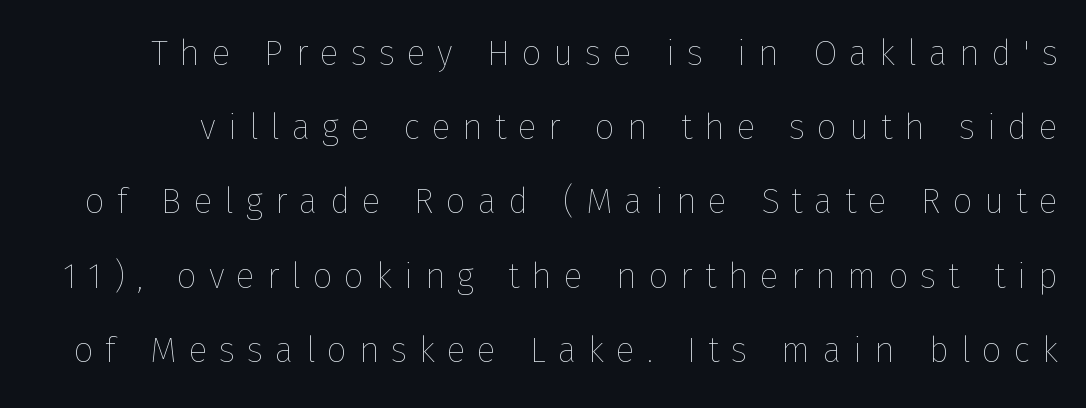
{"italic": "no", "bold": "no", "weight": "thin", "width": "normal", "stroke_contrast": "low", "x_height": "medium", "monospaced": "no", "underline": "no", "line_spacing": "loose", "line_spacing_ratio": 2.12, "letter_spacing": "wide", "letter_spacing_em": 0.34, "glyph_px": 35}
